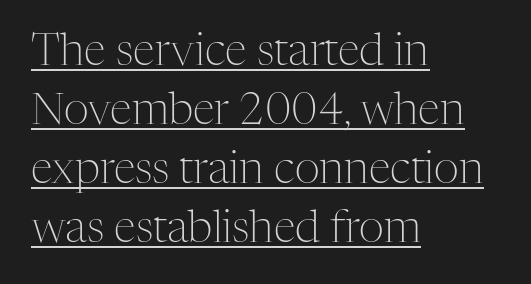
The image shows 44 px light serif type, upright; set left-aligned, normal line spacing (1.34x), normal letter spacing, underlined; medium stroke contrast and a medium x-height.
